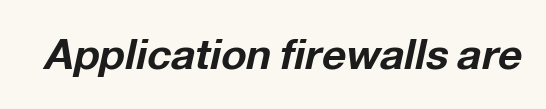
Q: Is the text bold? A: Yes.
Q: Is the text italic (slanted)? A: Yes, it leans right by about 12 degrees.
Q: Is the text underlined? A: No.
Q: Is the spacing between letters normal or unusually wide? A: Normal.
Q: Width (condensed, normal, or wide)? A: Normal.
Q: Stroke contrast? A: Low.
Q: x-height? A: Medium.
Q: Monospaced? A: No.
